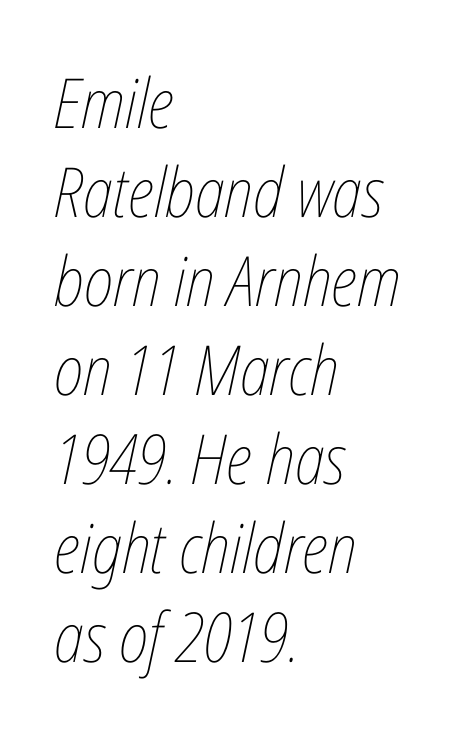
Q: Is the text bold? A: No.
Q: Is the text italic (slanted)? A: Yes, it leans right by about 12 degrees.
Q: Is the text underlined? A: No.
Q: How is the paragraph aligned? A: Left-aligned.
Q: Is the spacing between letters normal or unusually wide? A: Normal.
Q: Is the spacing between lines tight, normal or loose? A: Normal.
Q: Width (condensed, normal, or wide)? A: Condensed.
Q: Stroke contrast? A: Low.
Q: x-height? A: Medium.
Q: Monospaced? A: No.
